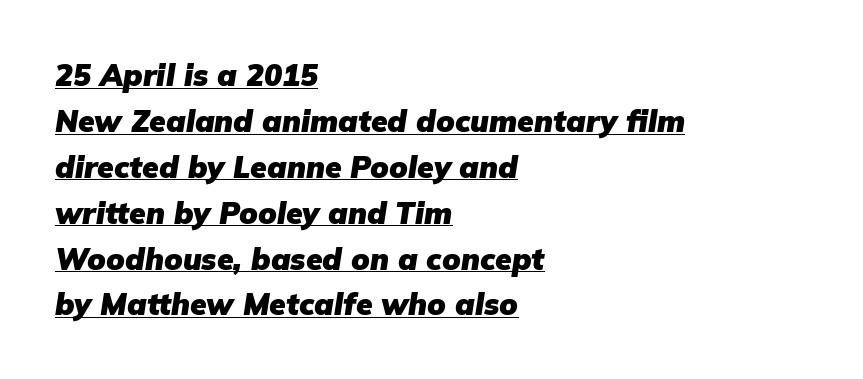
Q: Is the text bold? A: Yes.
Q: Is the text italic (slanted)? A: Yes, it leans right by about 9 degrees.
Q: Is the text underlined? A: Yes.
Q: How is the paragraph aligned? A: Left-aligned.
Q: Is the spacing between letters normal or unusually wide? A: Normal.
Q: Is the spacing between lines tight, normal or loose? A: Normal.
Q: Width (condensed, normal, or wide)? A: Normal.
Q: Stroke contrast? A: Low.
Q: x-height? A: Medium.
Q: Monospaced? A: No.
